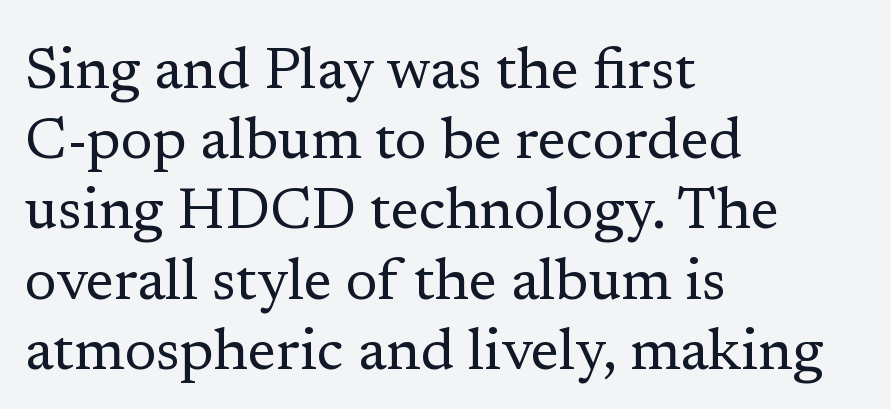
The passage shown is typed in a proportional face where columns would drift. Line beginnings align vertically; line endings do not. Anything drawn beneath the words? Only blank space. Bold? No — there's no thickening of the strokes. Vertical strokes here are truly vertical.
